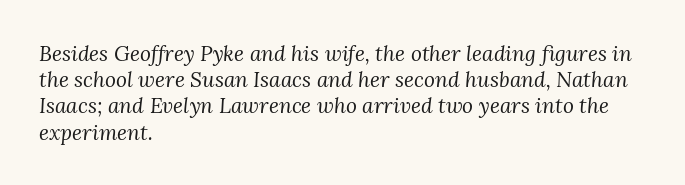
The image shows 21 px text type, italic (leaning right); set left-aligned, normal line spacing (1.25x), normal letter spacing, not underlined.
